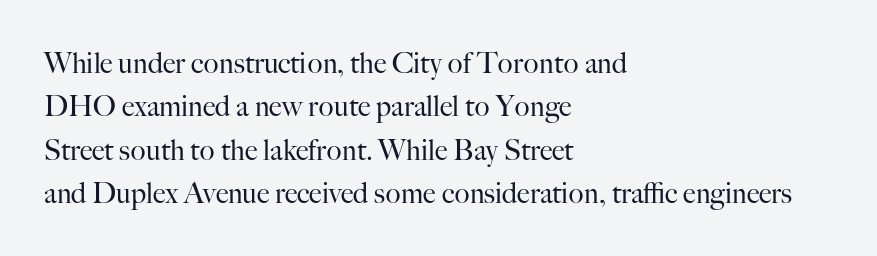
Weight: regular or lighter. The paragraph has a hard left edge and a soft right edge. This is serif lettering, the kind often seen in printed books. Nope, not italic — everything's standing straight. The passage shown is typed in a proportional face where columns would drift.
